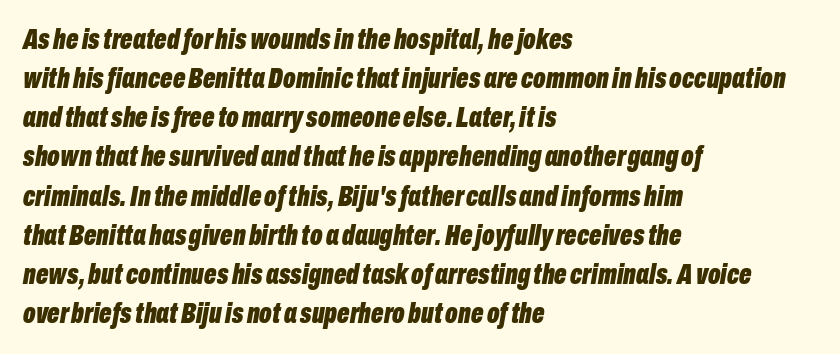
{"italic": "yes", "lean": "right", "slant_degrees": 10, "bold": "yes", "weight": "bold", "width": "condensed", "stroke_contrast": "low", "x_height": "medium", "monospaced": "no", "underline": "no", "align": "left", "line_spacing": "normal", "line_spacing_ratio": 1.35, "letter_spacing": "normal", "letter_spacing_em": 0.0, "glyph_px": 29}
